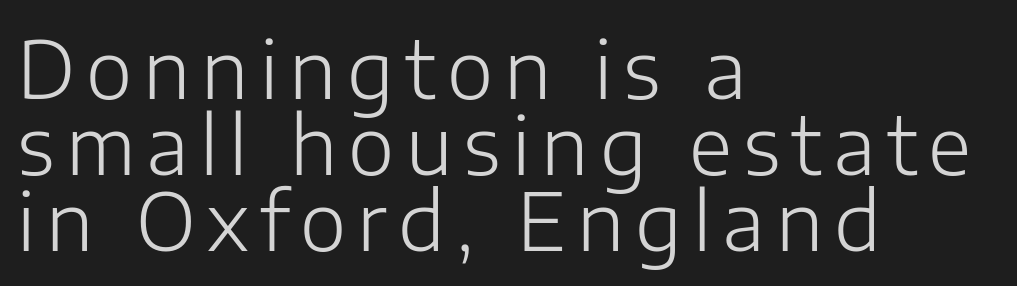
{"serif": "no", "italic": "no", "bold": "no", "weight": "light", "width": "normal", "stroke_contrast": "low", "x_height": "medium", "monospaced": "no", "underline": "no", "align": "left", "line_spacing": "tight", "line_spacing_ratio": 0.96, "glyph_px": 79}
